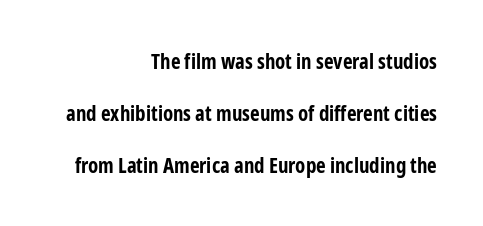
The image shows 21 px bold type, upright; set right-aligned, loose line spacing (2.47x), normal letter spacing, not underlined.
